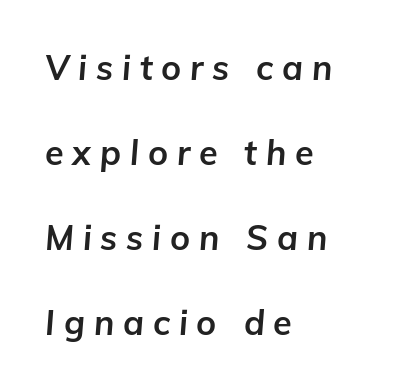
Q: Is the text bold? A: Yes.
Q: Is the text italic (slanted)? A: Yes, it leans right by about 5 degrees.
Q: Is the text underlined? A: No.
Q: How is the paragraph aligned? A: Left-aligned.
Q: Is the spacing between letters normal or unusually wide? A: Unusually wide.
Q: Is the spacing between lines tight, normal or loose? A: Loose.
Q: Width (condensed, normal, or wide)? A: Normal.
Q: Stroke contrast? A: Low.
Q: x-height? A: Medium.
Q: Monospaced? A: No.
